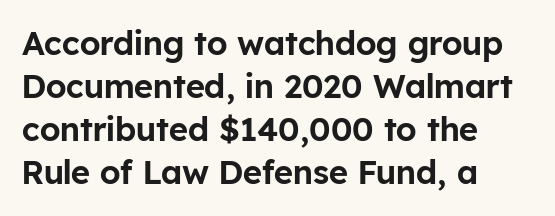
The image shows 33 px sans-serif type, upright; set left-aligned, normal line spacing (1.3x), normal letter spacing, not underlined; low stroke contrast and a medium x-height.
